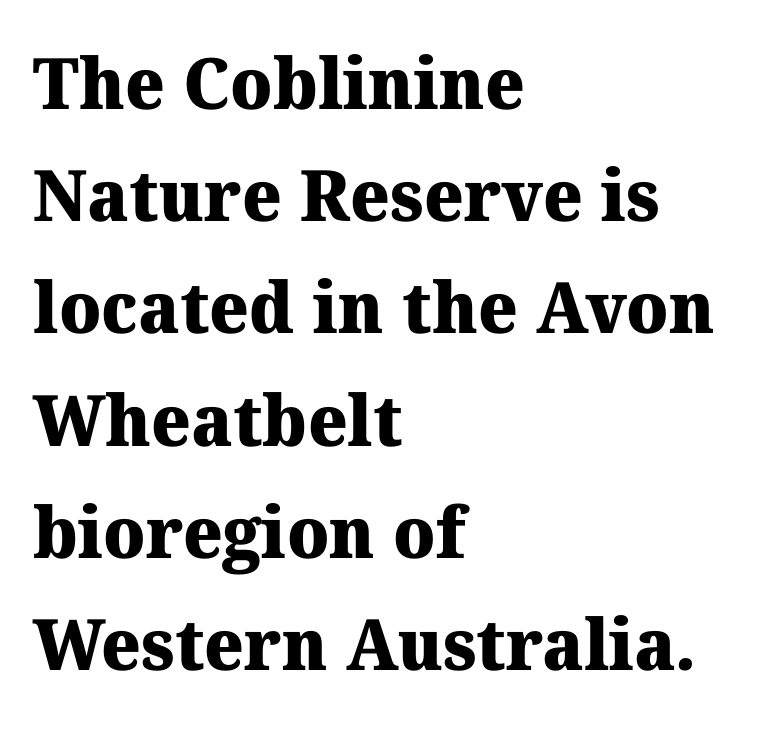
Q: Is the text bold? A: Yes.
Q: Is the typeface a serif or a sans-serif typeface? A: Serif.
Q: Is the text underlined? A: No.
Q: How is the paragraph aligned? A: Left-aligned.
Q: Is the spacing between letters normal or unusually wide? A: Normal.
Q: Is the spacing between lines tight, normal or loose? A: Normal.
Q: Width (condensed, normal, or wide)? A: Normal.
Q: Stroke contrast? A: Medium.
Q: x-height? A: Medium.
Q: Monospaced? A: No.
